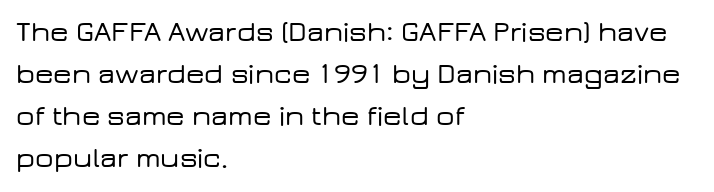
Q: Is the text italic (slanted)? A: No, it is upright.
Q: Is the typeface a serif or a sans-serif typeface? A: Sans-serif.
Q: Is the text underlined? A: No.
Q: How is the paragraph aligned? A: Left-aligned.
Q: Is the spacing between letters normal or unusually wide? A: Normal.
Q: Is the spacing between lines tight, normal or loose? A: Normal.
Q: Width (condensed, normal, or wide)? A: Wide.
Q: Stroke contrast? A: Low.
Q: x-height? A: Medium.
Q: Monospaced? A: No.
